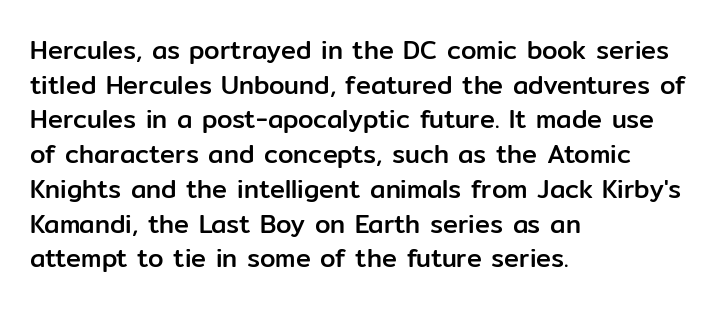
Q: Is the text italic (slanted)? A: No, it is upright.
Q: Is the text underlined? A: No.
Q: How is the paragraph aligned? A: Left-aligned.
Q: Is the spacing between letters normal or unusually wide? A: Normal.
Q: Is the spacing between lines tight, normal or loose? A: Normal.
